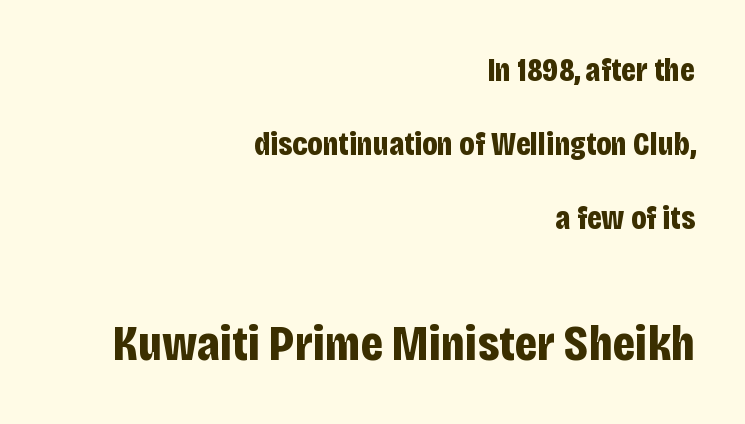
{"serif": "no", "italic": "no", "bold": "yes", "weight": "bold", "width": "condensed", "stroke_contrast": "low", "x_height": "large", "monospaced": "no", "underline": "no", "align": "right", "line_spacing": "loose", "line_spacing_ratio": 2.25, "letter_spacing": "normal", "letter_spacing_em": 0.0, "larger_block": "second", "size_ratio": 1.52, "glyph_px": 50}
